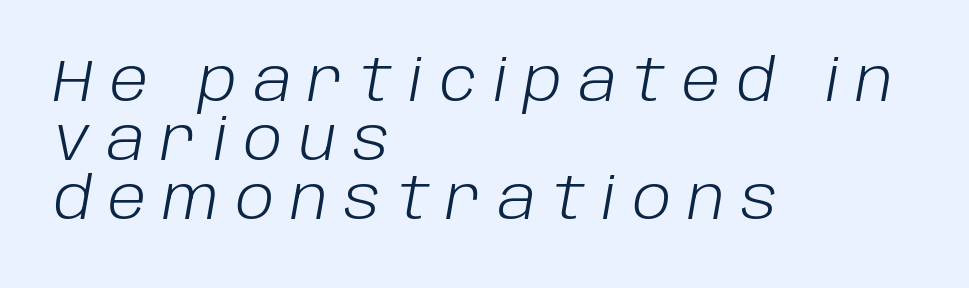
Caption: expanded tracking, letters set apart. A typesetter would call this proportional, since set widths differ per character. Caption: multi-line text, flush left, ragged right. Rule under the text: the space is simply empty. Weight: regular or lighter. The letters are slanted; this is an italic face.
